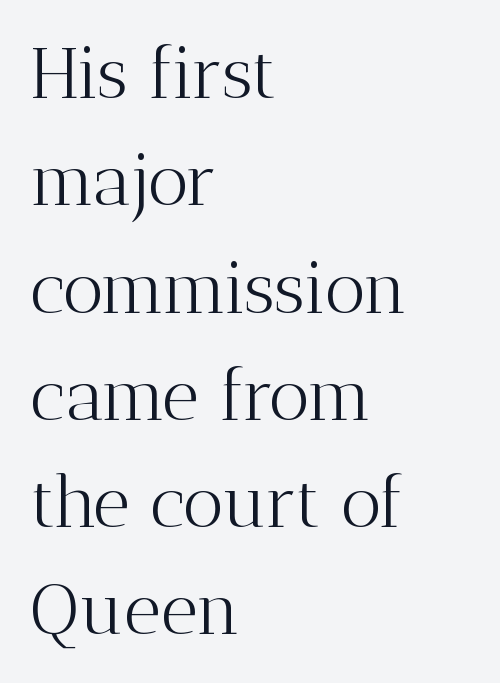
The lettering holds an erect, upright posture throughout. Look at the tracking — it's just the regular setting, nothing added. A quiet, ordinary-to-light weight characterises the typeface. Typeset ragged right — the left edge is the straight one. Baseline-to-baseline distance is the conventional proportion of letter height.
